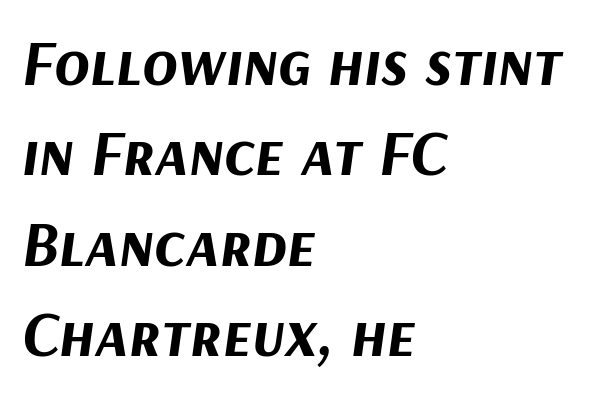
Q: Is the text bold? A: Yes.
Q: Is the text italic (slanted)? A: Yes, it leans right by about 9 degrees.
Q: Is the text underlined? A: No.
Q: How is the paragraph aligned? A: Left-aligned.
Q: Is the spacing between letters normal or unusually wide? A: Normal.
Q: Is the spacing between lines tight, normal or loose? A: Normal.
Q: Width (condensed, normal, or wide)? A: Normal.
Q: Stroke contrast? A: Medium.
Q: x-height? A: Medium.
Q: Monospaced? A: No.
